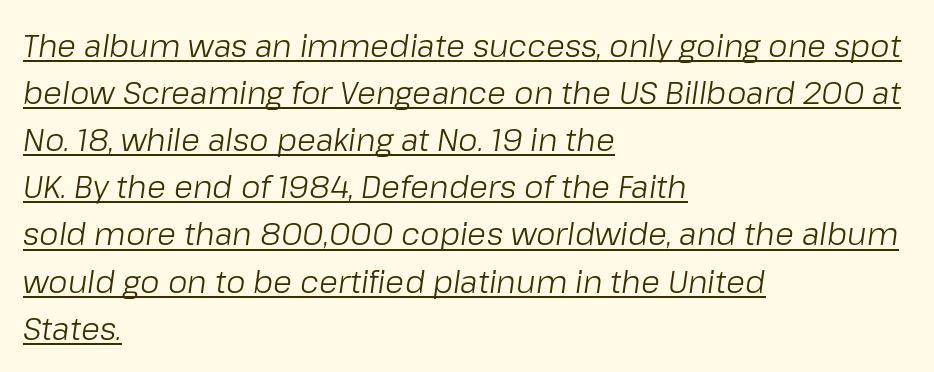
The image shows 31 px light type, italic (leaning right); set left-aligned, normal line spacing (1.52x), normal letter spacing, underlined; low stroke contrast and a medium x-height.
